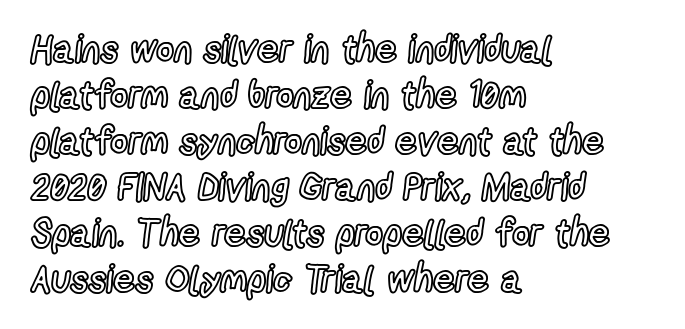
Students, note that the glyphs here touch the page at normal intervals. Spacing verdict: proportional, widths tailored to each character. Casual observation: everything's shoved over to the left. Has an underline been added? It has not.
